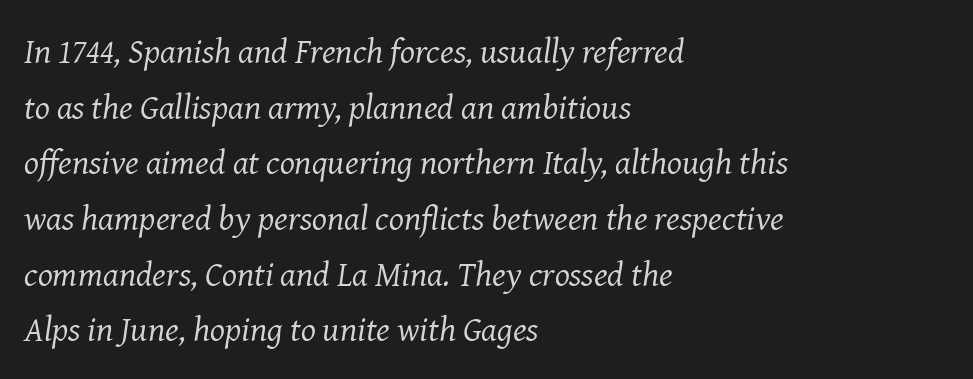
The image shows 35 px regular-weight serif type, italic (leaning right); set left-aligned, normal line spacing (1.59x), normal letter spacing, not underlined; medium stroke contrast and a medium x-height.
